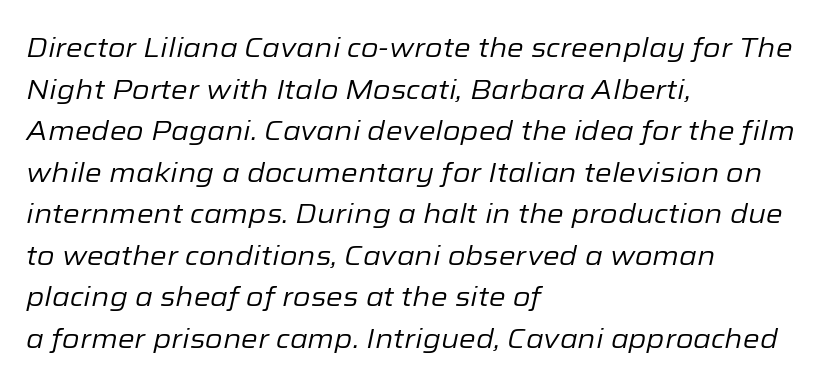
The image shows 27 px text type, italic (leaning right); set left-aligned, normal line spacing (1.54x), normal letter spacing, not underlined.
